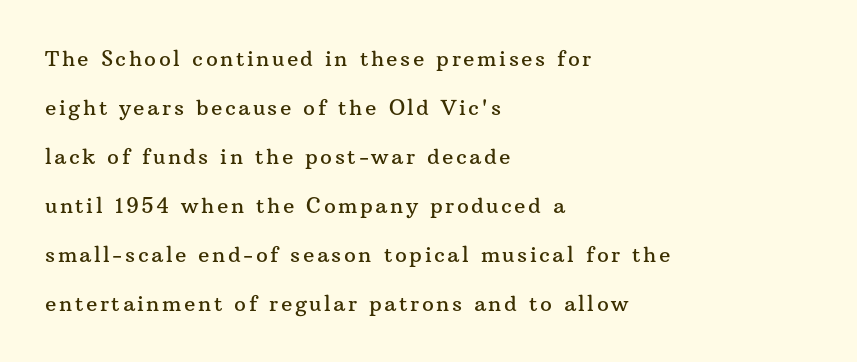
Vertically, the passage feels expansive, rows floating well apart. Casual observation: everything's shoved over to the left. The area under the type is left untouched. Quick note: not italic, upright.
